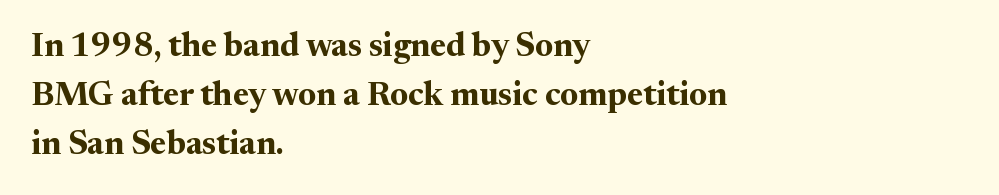
{"serif": "yes", "italic": "no", "bold": "yes", "weight": "bold", "width": "normal", "stroke_contrast": "medium", "x_height": "medium", "monospaced": "no", "underline": "no", "align": "left", "line_spacing": "normal", "line_spacing_ratio": 1.49, "letter_spacing": "normal", "letter_spacing_em": 0.0, "glyph_px": 33}
